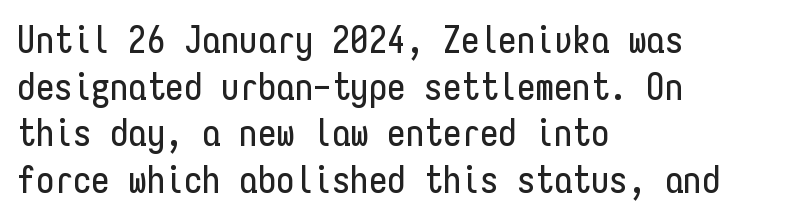
The image shows 37 px condensed sans-serif type, upright, monospaced; set left-aligned, normal line spacing (1.26x), normal letter spacing, not underlined; low stroke contrast and a medium x-height.
